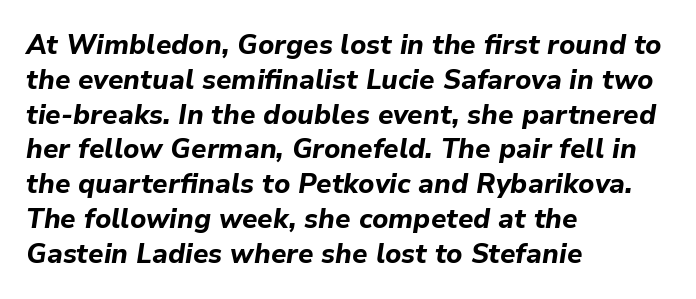
The image shows 27 px bold type, italic (leaning right); set left-aligned, normal line spacing (1.29x), normal letter spacing, not underlined.
